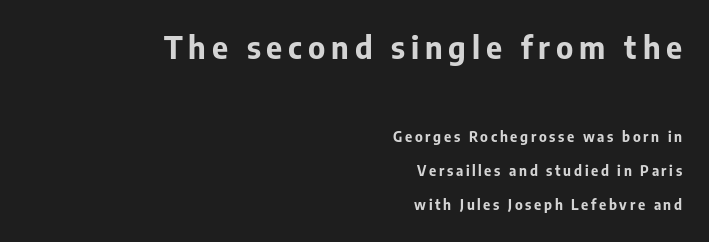
Q: Is the text bold? A: Yes.
Q: Is the text italic (slanted)? A: No, it is upright.
Q: Is the typeface a serif or a sans-serif typeface? A: Sans-serif.
Q: Is the text underlined? A: No.
Q: How is the paragraph aligned? A: Right-aligned.
Q: Is the spacing between lines tight, normal or loose? A: Loose.
Q: Which block of text is set in a larger size, the first (top) or the second (bottom)? A: The first (top) one.
Q: Width (condensed, normal, or wide)? A: Normal.
Q: Stroke contrast? A: Low.
Q: x-height? A: Medium.
Q: Monospaced? A: No.
